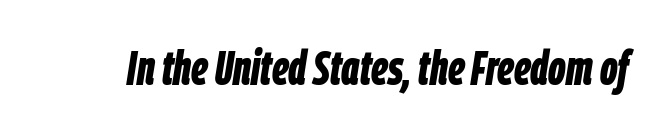
{"italic": "yes", "lean": "right", "slant_degrees": 9, "bold": "yes", "weight": "bold", "width": "condensed", "stroke_contrast": "low", "x_height": "large", "monospaced": "no", "underline": "no", "letter_spacing": "normal", "letter_spacing_em": 0.0, "glyph_px": 48}
